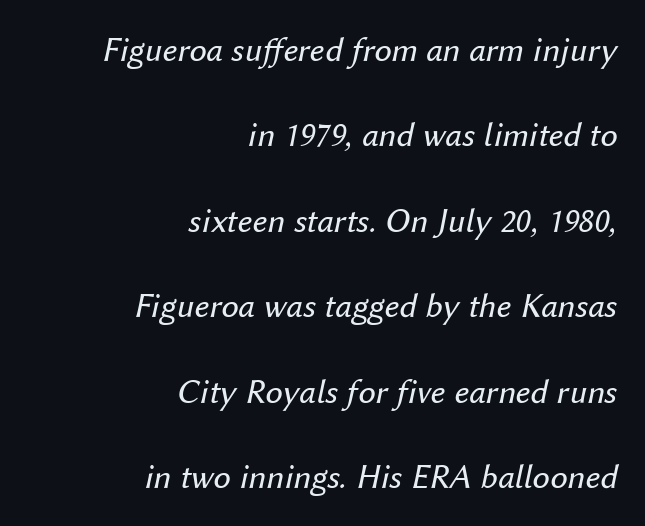
The image shows 35 px regular-weight type, italic (leaning right); set right-aligned, loose line spacing (2.44x), normal letter spacing, not underlined; medium stroke contrast and a medium x-height.
